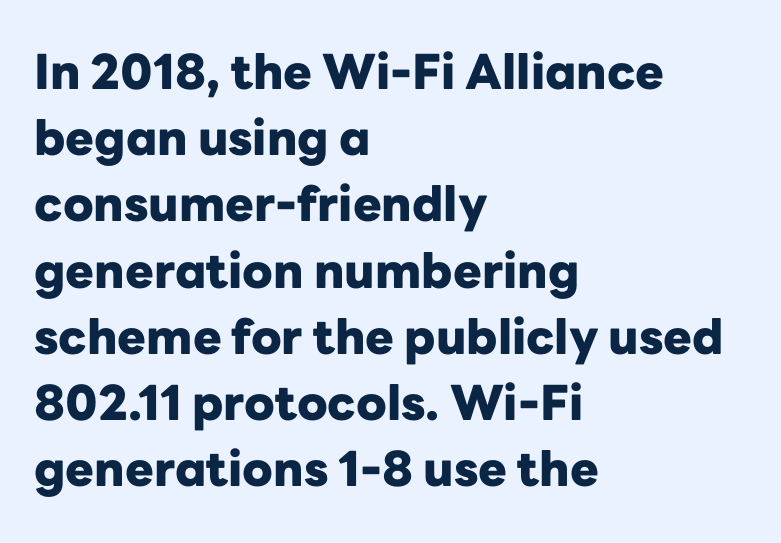
Q: Is the text bold? A: Yes.
Q: Is the text italic (slanted)? A: No, it is upright.
Q: Is the typeface a serif or a sans-serif typeface? A: Sans-serif.
Q: Is the text underlined? A: No.
Q: How is the paragraph aligned? A: Left-aligned.
Q: Is the spacing between letters normal or unusually wide? A: Normal.
Q: Is the spacing between lines tight, normal or loose? A: Normal.
Q: Width (condensed, normal, or wide)? A: Normal.
Q: Stroke contrast? A: Low.
Q: x-height? A: Medium.
Q: Monospaced? A: No.
